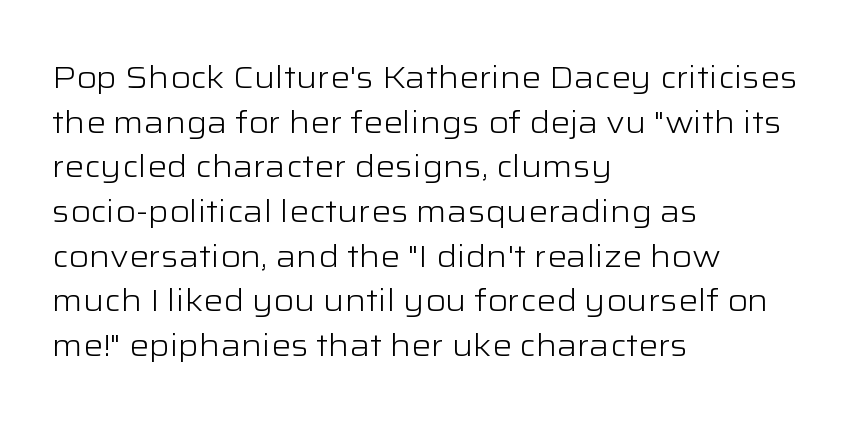
This rendering employs a face without finishing strokes, i.e., a sans-serif. Every stem runs plumb, perpendicular to the baseline. The line texture is even and compact thanks to regular tracking. The rag falls on the right side of this text block. Each letter keeps its own natural width here, so spacing adapts to shape.
